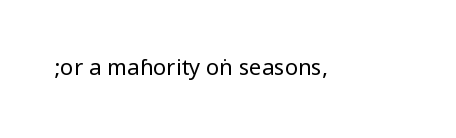
Q: Is the text bold? A: No.
Q: Is the text italic (slanted)? A: No, it is upright.
Q: Is the text underlined? A: No.
Q: Is the spacing between letters normal or unusually wide? A: Normal.
